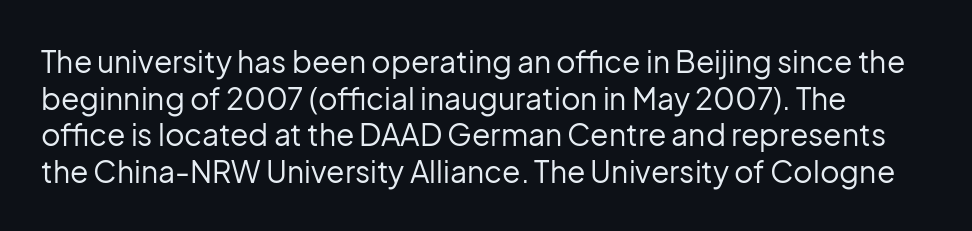
Q: Is the text bold? A: No.
Q: Is the text italic (slanted)? A: No, it is upright.
Q: Is the typeface a serif or a sans-serif typeface? A: Sans-serif.
Q: Is the text underlined? A: No.
Q: Is the spacing between letters normal or unusually wide? A: Normal.
Q: Width (condensed, normal, or wide)? A: Normal.
Q: Stroke contrast? A: Low.
Q: x-height? A: Medium.
Q: Monospaced? A: No.
